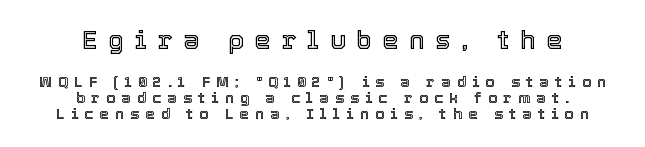
The image shows 26 px text type, upright; set centered, tight line spacing (1.05x), unusually wide letter spacing (+0.41 em), not underlined; the first (top) block is 1.73x larger.
